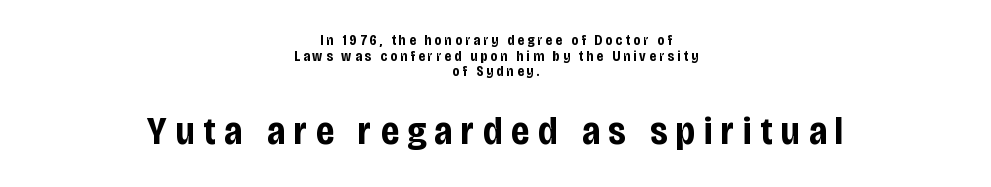
{"serif": "no", "italic": "no", "bold": "yes", "weight": "bold", "width": "condensed", "stroke_contrast": "low", "x_height": "large", "monospaced": "no", "underline": "no", "align": "center", "line_spacing": "tight", "line_spacing_ratio": 1.11, "letter_spacing": "wide", "letter_spacing_em": 0.23, "larger_block": "second", "size_ratio": 2.71, "glyph_px": 38}
